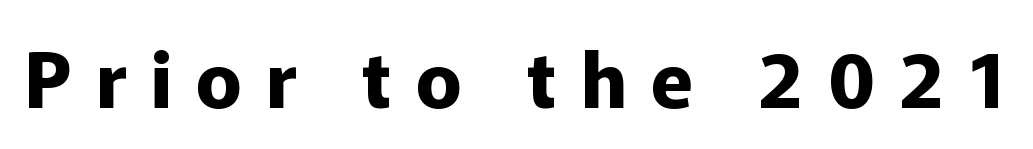
Each letter keeps its own natural width here, so spacing adapts to shape. Beneath every word, the page is bare. Is the letter spacing exaggerated? Yes — the characters are pushed far apart. It's the straight-up-and-down kind of type. Grotesque or geometric, the face here clearly has no serifs.
